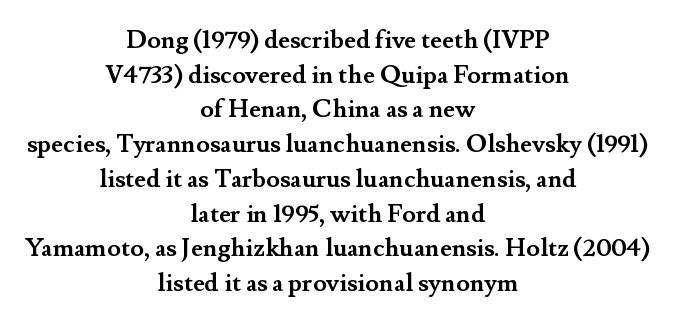
The image shows 25 px bold type, upright; set centered, normal line spacing (1.39x), normal letter spacing, not underlined.
